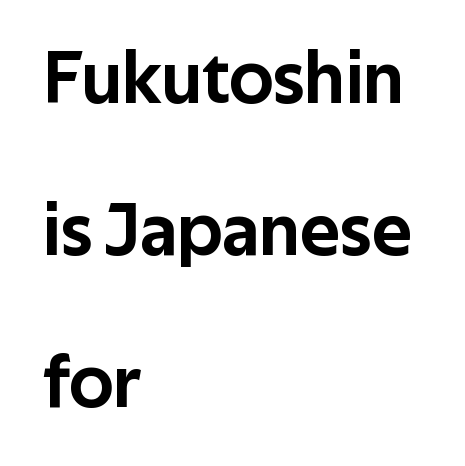
Inter-character spacing is left at the font's built-in metrics. What kind of face is this? One without serifs — a sans. The passage is arranged the way most books set body copy — flush left. The letters stand straight up with perfectly vertical stems. Glance below the letters and you will spot only blank space.
